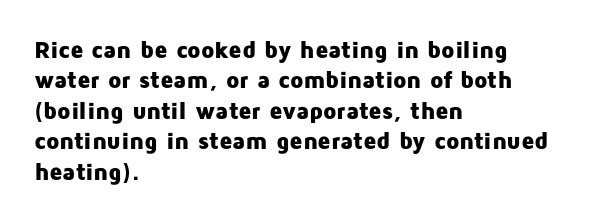
The glyphs are unaccompanied by any horizontal stroke below them. The leading is moderate, giving the passage an even texture. Left-aligned paragraph, ragged on the right. A full-strength bold gives these letters their thick strokes. This sample uses an upright cut, with every glyph sitting square on the baseline.
